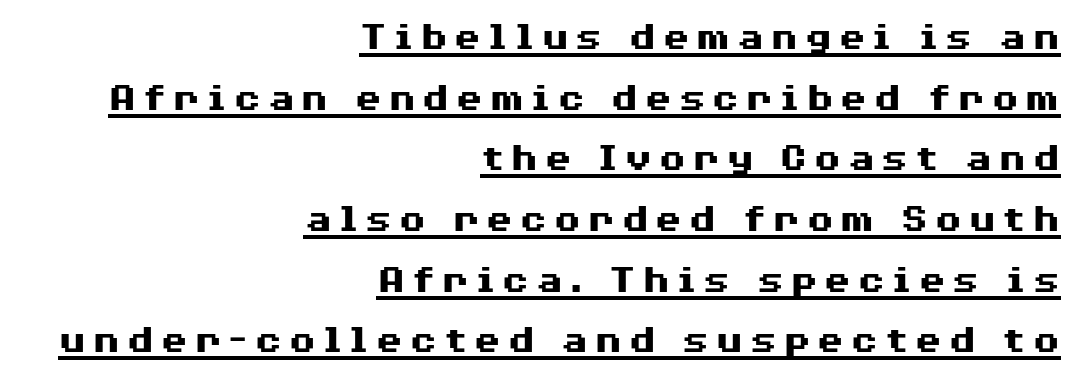
Q: Is the text bold? A: Yes.
Q: Is the text italic (slanted)? A: No, it is upright.
Q: Is the typeface a serif or a sans-serif typeface? A: Sans-serif.
Q: Is the text underlined? A: Yes.
Q: How is the paragraph aligned? A: Right-aligned.
Q: Is the spacing between lines tight, normal or loose? A: Normal.
Q: Width (condensed, normal, or wide)? A: Wide.
Q: Stroke contrast? A: Medium.
Q: x-height? A: Medium.
Q: Monospaced? A: No.
